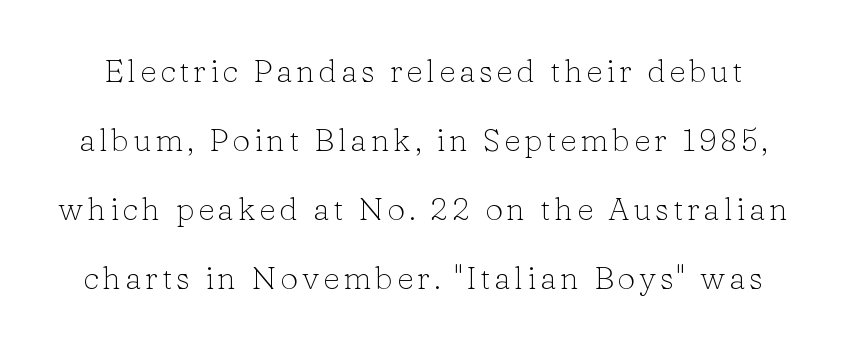
Character widths vary here, with narrow letters taking less room than wide ones. The characters display serif detailing at their extremities. Baseline-to-baseline distance is far greater than the letter height. Compared with a typical body face, this is equally light or lighter still. The specimen reads as upright at a glance. Bare-footed words on every line.
